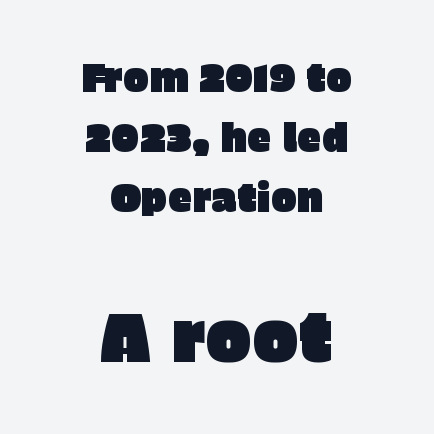
The image shows 69 px sans-serif type, upright; set centered, normal line spacing (1.54x), normal letter spacing, not underlined; the second (bottom) block is 1.77x larger; low stroke contrast and a large x-height.
